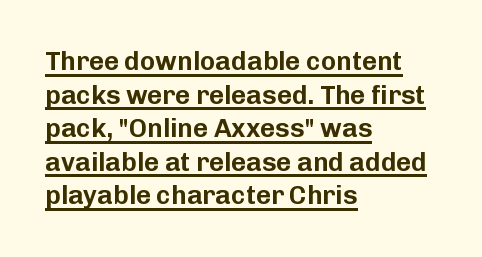
The image shows 26 px text type, upright; set left-aligned, normal line spacing (1.29x), normal letter spacing, underlined.
